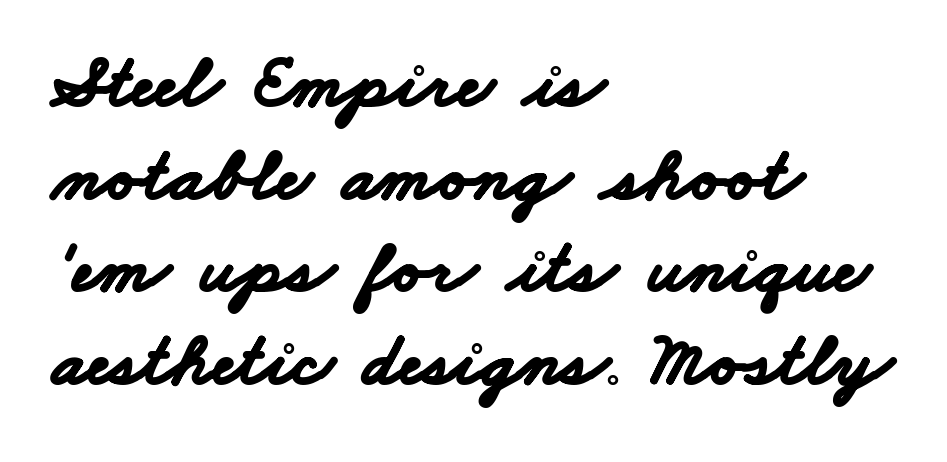
Q: Is the text bold? A: Yes.
Q: Is the typeface a serif or a sans-serif typeface? A: Sans-serif.
Q: Is the text underlined? A: No.
Q: How is the paragraph aligned? A: Left-aligned.
Q: Is the spacing between letters normal or unusually wide? A: Normal.
Q: Width (condensed, normal, or wide)? A: Wide.
Q: Stroke contrast? A: Low.
Q: x-height? A: Small.
Q: Monospaced? A: No.
